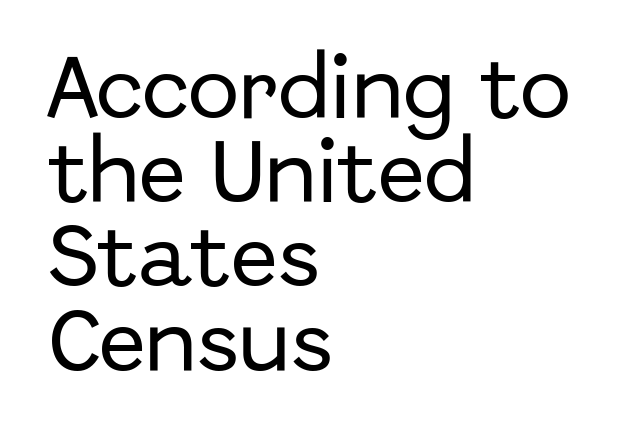
{"serif": "no", "italic": "no", "width": "normal", "stroke_contrast": "low", "x_height": "medium", "monospaced": "no", "underline": "no", "align": "left", "line_spacing_ratio": 1.22, "letter_spacing": "normal", "letter_spacing_em": 0.0, "glyph_px": 69}
